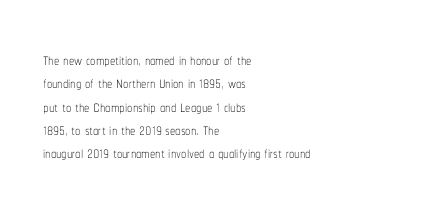
The image shows 21 px text type, upright; set left-aligned, tight line spacing (1.11x), normal letter spacing, not underlined.
